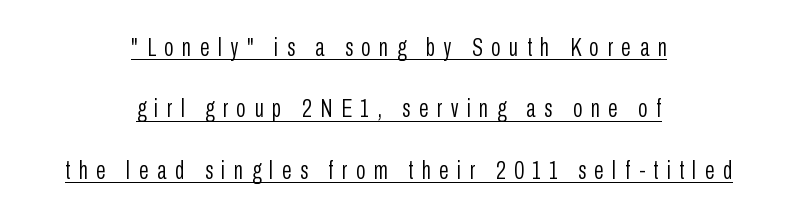
The lines are quadded center. Like a heading marked for emphasis, these lines bear an underscore. In terms of posture, this sample is upright. Regarding leading, the lines here are spaced well apart. The type is letterspaced generously, with wide tracking. The cut favours lightness, reaching ordinary text weight at its darkest.
